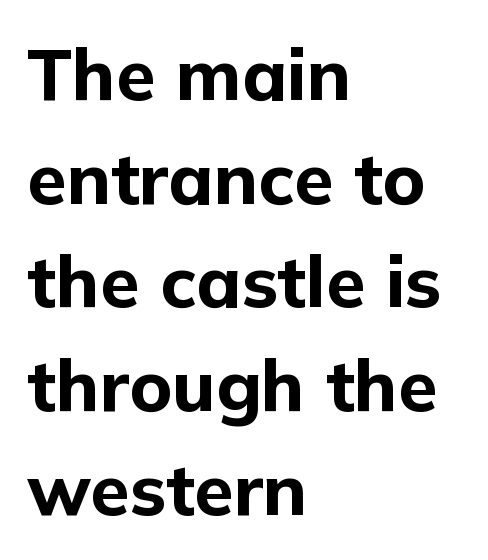
Typographically, this falls in the sans-serif category. Is there any slant? The stems are plumb. Observe the ordinary spacing: letters are neighbours, not strangers. Successive baselines arrive at the customary interval. The space directly below the letters is spotless. If you drew a ruler down the left edge, every line would touch it.
